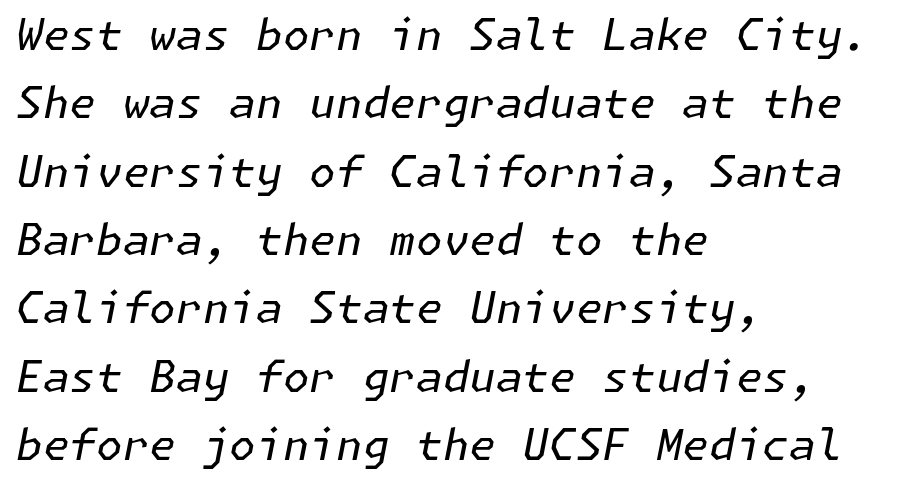
{"italic": "yes", "lean": "right", "slant_degrees": 11, "bold": "no", "weight": "regular", "width": "normal", "stroke_contrast": "low", "x_height": "medium", "underline": "no", "align": "left", "line_spacing": "normal", "line_spacing_ratio": 1.59, "letter_spacing": "normal", "letter_spacing_em": 0.0, "glyph_px": 43}
